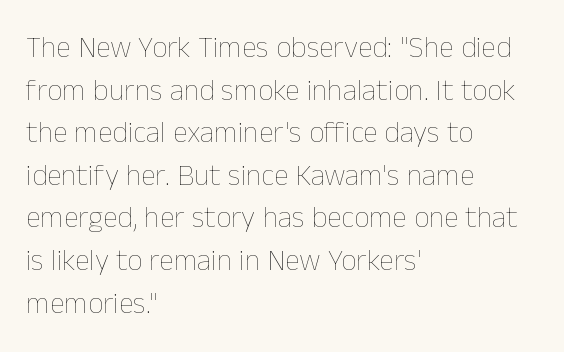
{"italic": "no", "bold": "no", "weight": "thin", "width": "normal", "stroke_contrast": "low", "x_height": "medium", "monospaced": "no", "underline": "no", "align": "left", "line_spacing": "normal", "line_spacing_ratio": 1.42, "letter_spacing": "normal", "letter_spacing_em": 0.0, "glyph_px": 30}
